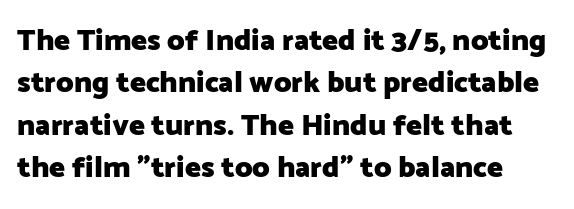
{"serif": "no", "italic": "no", "bold": "yes", "weight": "heavy", "width": "normal", "stroke_contrast": "low", "x_height": "medium", "monospaced": "no", "underline": "no", "align": "left", "line_spacing": "normal", "line_spacing_ratio": 1.41, "letter_spacing": "normal", "letter_spacing_em": 0.0, "glyph_px": 30}
